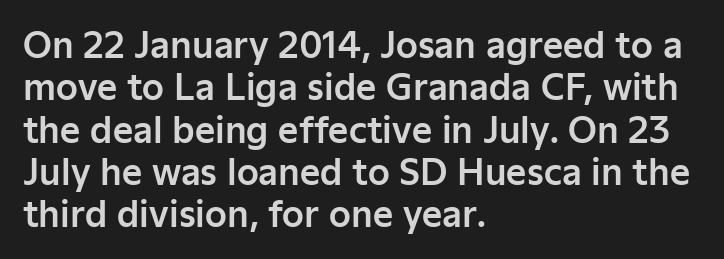
Q: Is the text italic (slanted)? A: No, it is upright.
Q: Is the typeface a serif or a sans-serif typeface? A: Sans-serif.
Q: Is the text underlined? A: No.
Q: How is the paragraph aligned? A: Left-aligned.
Q: Is the spacing between letters normal or unusually wide? A: Normal.
Q: Width (condensed, normal, or wide)? A: Normal.
Q: Stroke contrast? A: Low.
Q: x-height? A: Medium.
Q: Monospaced? A: No.
